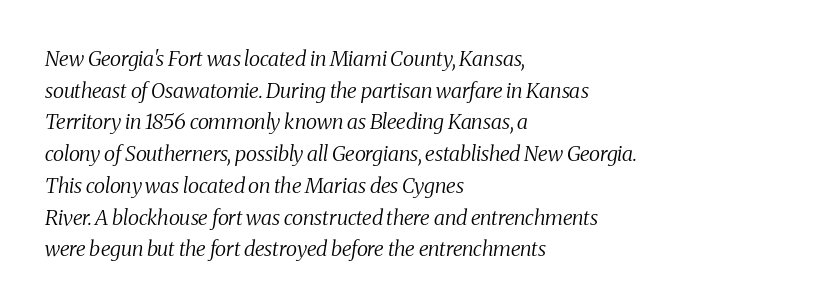
{"italic": "yes", "lean": "right", "slant_degrees": 8, "bold": "no", "underline": "no", "align": "left", "line_spacing": "normal", "line_spacing_ratio": 1.51, "letter_spacing": "normal", "letter_spacing_em": 0.0, "glyph_px": 21}
